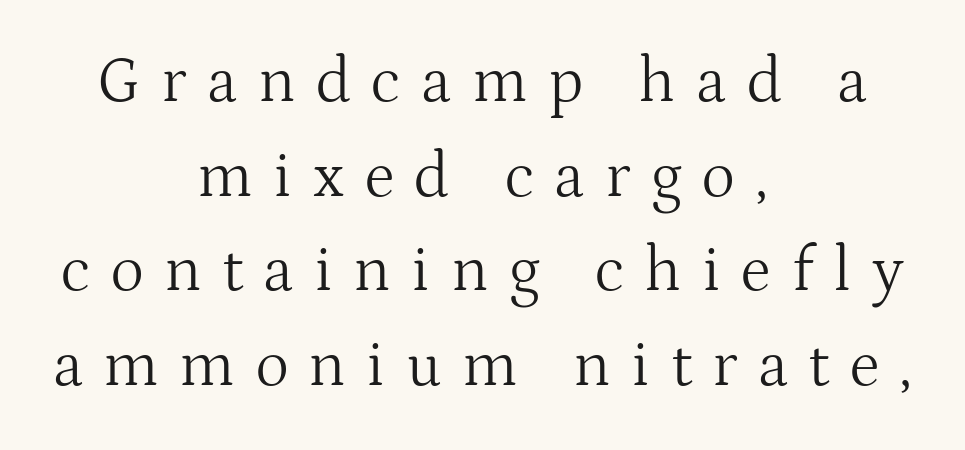
These glyphs show unthickened strokes, regular width or finer. The letterforms stand isolated, each surrounded by extra space. These lines are composed in type with serifs. Regarding leading, the lines here are spaced in the standard way. The baseline area is clear. This sample is center-justified, so both line endings float freely.
